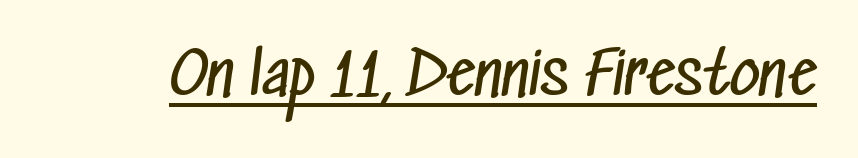
Q: Is the text bold? A: No.
Q: Is the typeface a serif or a sans-serif typeface? A: Sans-serif.
Q: Is the text underlined? A: Yes.
Q: Is the spacing between letters normal or unusually wide? A: Normal.
Q: Width (condensed, normal, or wide)? A: Condensed.
Q: Stroke contrast? A: Low.
Q: x-height? A: Medium.
Q: Monospaced? A: No.
